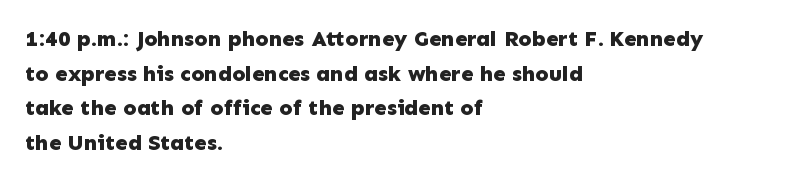
{"italic": "no", "bold": "yes", "underline": "no", "align": "left", "line_spacing": "normal", "line_spacing_ratio": 1.57, "letter_spacing": "normal", "letter_spacing_em": 0.0, "glyph_px": 22}
